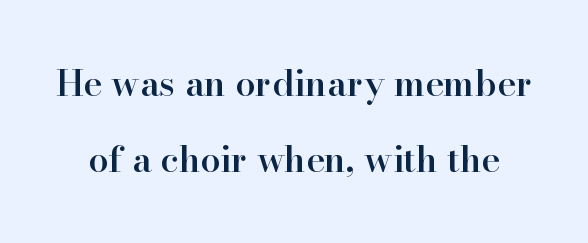
The image shows 36 px semibold serif type, upright; set loose line spacing (2.12x), normal letter spacing, not underlined; high stroke contrast and a small x-height.
